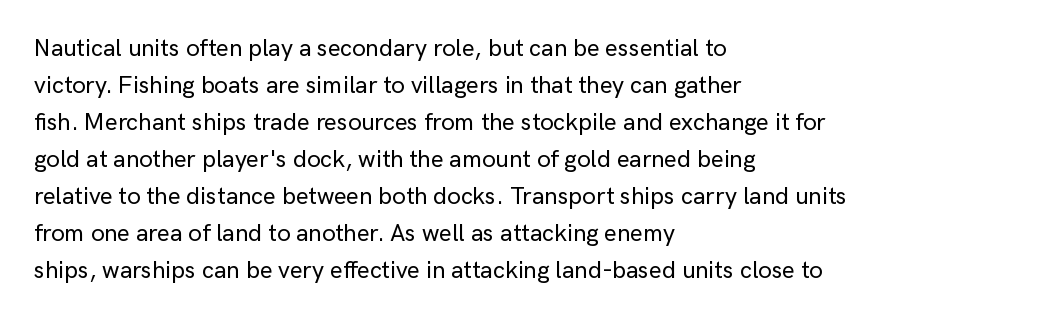
Q: Is the text italic (slanted)? A: No, it is upright.
Q: Is the text underlined? A: No.
Q: How is the paragraph aligned? A: Left-aligned.
Q: Is the spacing between letters normal or unusually wide? A: Normal.
Q: Is the spacing between lines tight, normal or loose? A: Normal.
